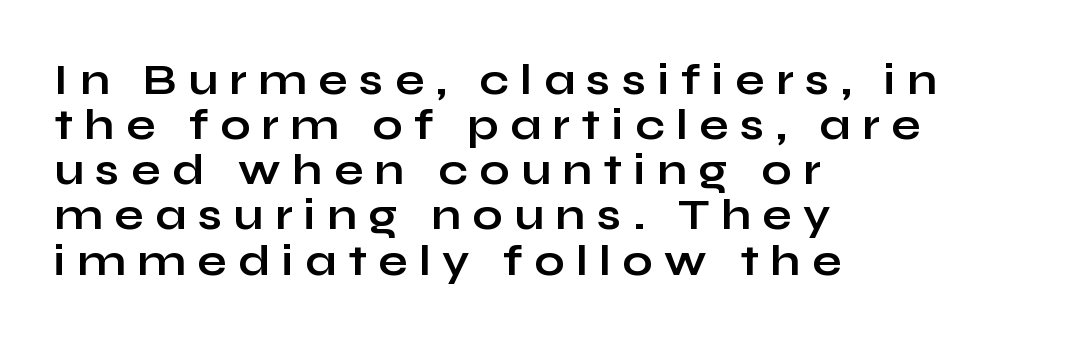
Each row of text sits above clean, open space. Looks like regular typesetting: each glyph gets only the width it needs. Note: no serifs on the glyphs. Horizontally, the lines are justified to the leading edge only.
